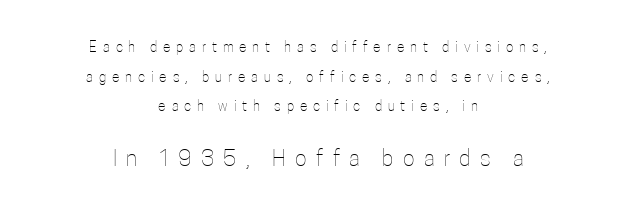
The image shows 22 px text type, upright; set centered, loose line spacing (2.11x), unusually wide letter spacing (+0.42 em), not underlined; the second (bottom) block is 1.57x larger.
